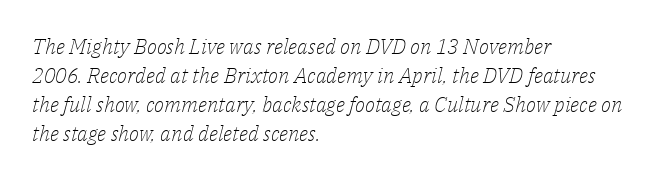
Q: Is the text bold? A: No.
Q: Is the text italic (slanted)? A: Yes, it leans right by about 14 degrees.
Q: Is the text underlined? A: No.
Q: How is the paragraph aligned? A: Left-aligned.
Q: Is the spacing between letters normal or unusually wide? A: Normal.
Q: Is the spacing between lines tight, normal or loose? A: Normal.
